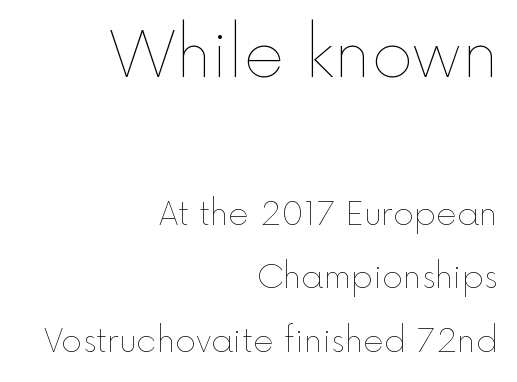
How are the letters spaced? Ordinarily, with no added tracking. Here the first block reads like a headline and the second like body copy. Ascenders rise straight up at ninety degrees. If you measured baseline to baseline, you'd find a long distance. In CSS terms this would be text-align: right.
